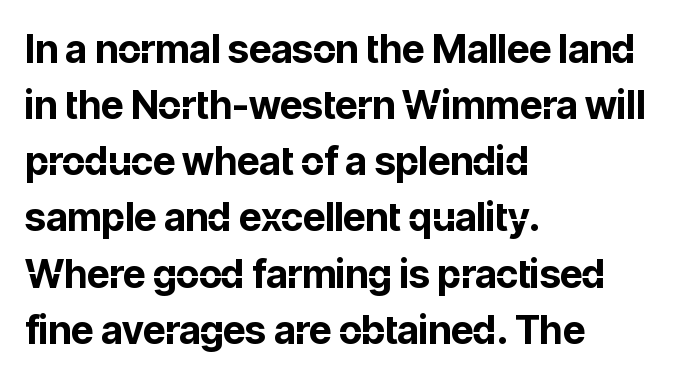
In terms of posture, this sample is upright. Interline gaps are of average width in this sample. This sample is left-justified, so line endings fall wherever the words run out. The passage shown has conventional tracking throughout.
